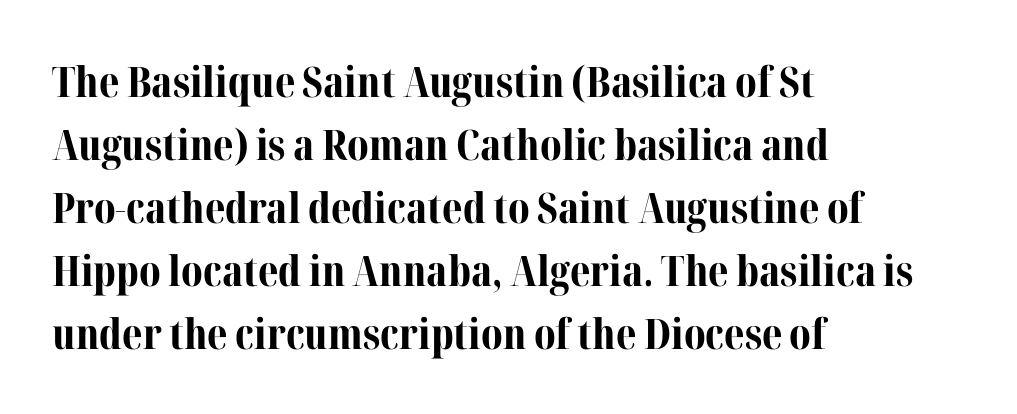
The image shows 42 px bold serif type, upright; set left-aligned, normal line spacing (1.5x), normal letter spacing, not underlined; medium stroke contrast and a medium x-height.
